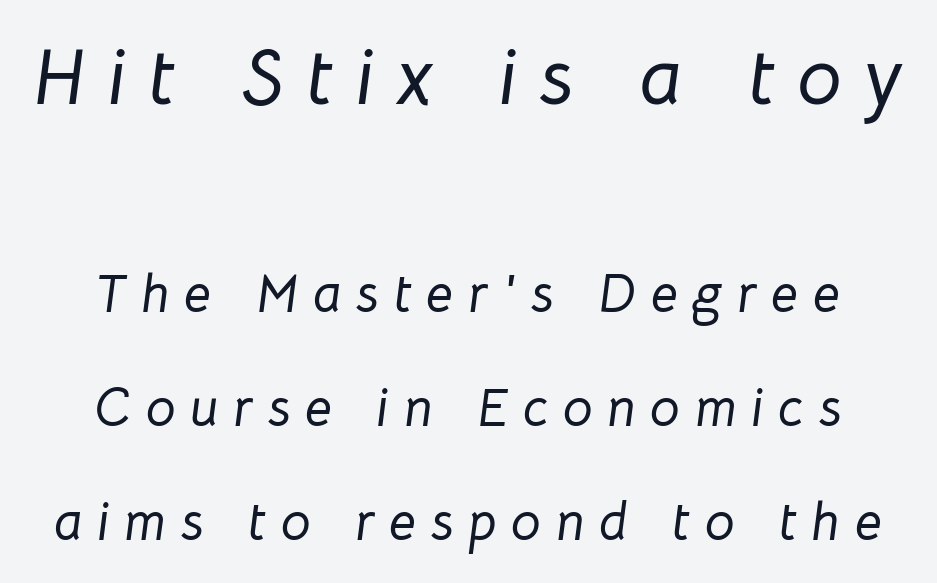
The image shows 79 px text type, italic (leaning right); set centered, loose line spacing (2.15x), unusually wide letter spacing (+0.28 em), not underlined; the first (top) block is 1.49x larger; low stroke contrast and a medium x-height.
